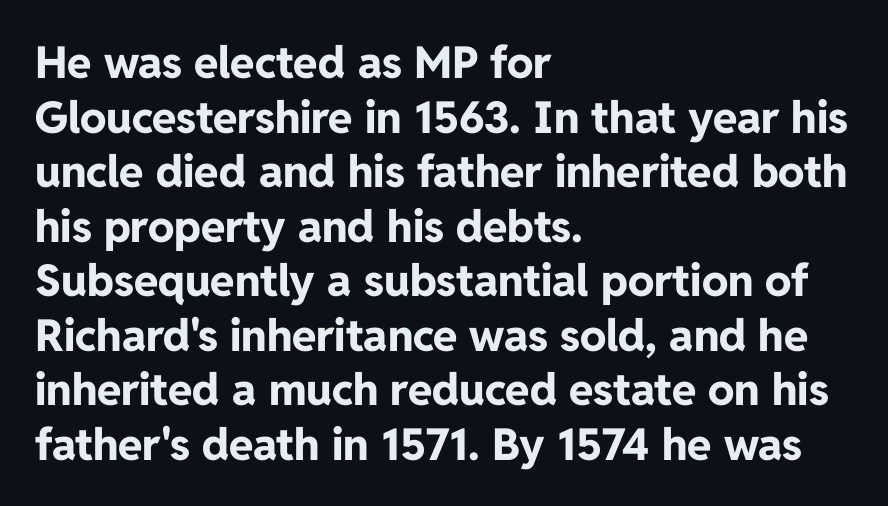
Q: Is the text bold? A: Yes.
Q: Is the text italic (slanted)? A: No, it is upright.
Q: Is the typeface a serif or a sans-serif typeface? A: Sans-serif.
Q: Is the text underlined? A: No.
Q: How is the paragraph aligned? A: Left-aligned.
Q: Is the spacing between letters normal or unusually wide? A: Normal.
Q: Width (condensed, normal, or wide)? A: Normal.
Q: Stroke contrast? A: Low.
Q: x-height? A: Medium.
Q: Monospaced? A: No.
